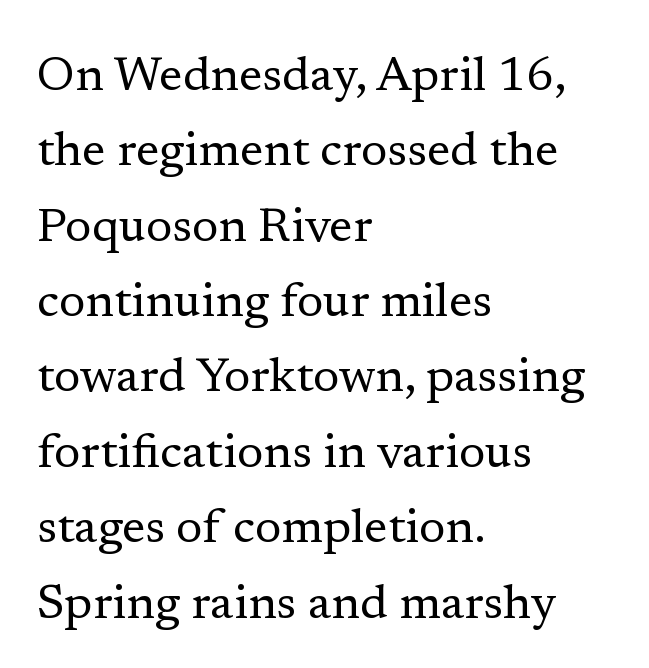
The image shows 48 px regular-weight serif type, upright; set left-aligned, normal line spacing (1.57x), normal letter spacing, not underlined; low stroke contrast and a medium x-height.
